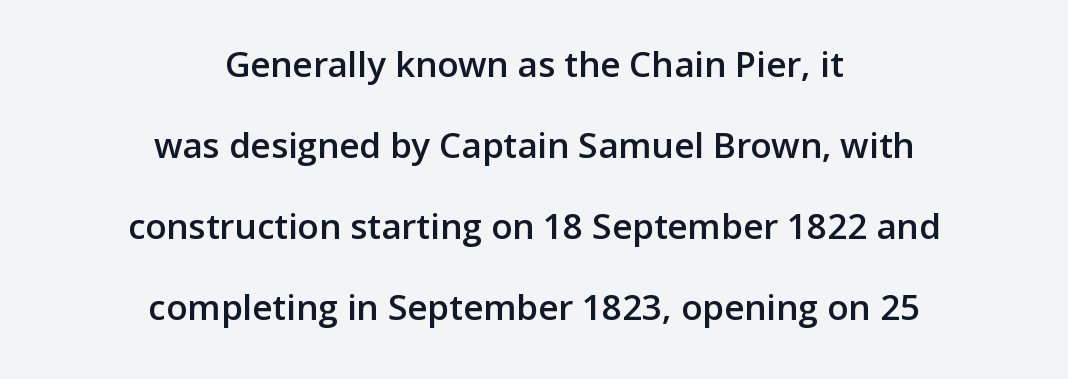
Q: Is the text bold? A: Semi-bold.
Q: Is the text italic (slanted)? A: No, it is upright.
Q: Is the typeface a serif or a sans-serif typeface? A: Sans-serif.
Q: Is the text underlined? A: No.
Q: How is the paragraph aligned? A: Centered.
Q: Is the spacing between letters normal or unusually wide? A: Normal.
Q: Is the spacing between lines tight, normal or loose? A: Loose.
Q: Width (condensed, normal, or wide)? A: Normal.
Q: Stroke contrast? A: Low.
Q: x-height? A: Medium.
Q: Monospaced? A: No.
